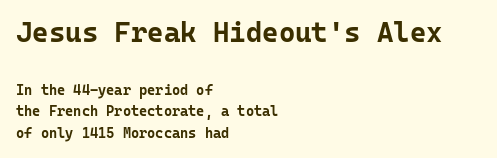
{"serif": "no", "italic": "no", "bold": "yes", "weight": "bold", "width": "normal", "stroke_contrast": "low", "x_height": "medium", "monospaced": "yes", "underline": "no", "align": "left", "line_spacing": "normal", "line_spacing_ratio": 1.54, "letter_spacing": "normal", "letter_spacing_em": 0.0, "larger_block": "first", "size_ratio": 2.0, "glyph_px": 28}
